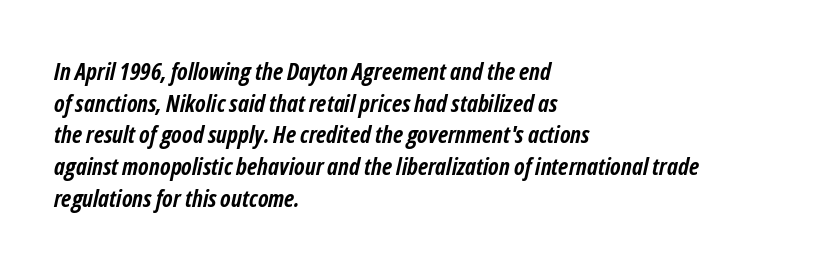
Short and long lines alike share a common starting point at left. The specimen omits any rule beneath the text block's lines. What weight is shown? A full bold with thick strokes. Does the lettering tilt? It does — this is italic. Inter-character spacing is left at the font's built-in metrics. Vertically, the passage feels balanced, rows spaced as you'd expect.
